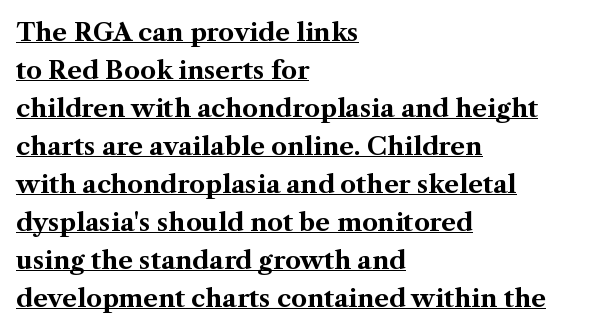
Q: Is the text bold? A: Yes.
Q: Is the text italic (slanted)? A: No, it is upright.
Q: Is the text underlined? A: Yes.
Q: How is the paragraph aligned? A: Left-aligned.
Q: Is the spacing between letters normal or unusually wide? A: Normal.
Q: Is the spacing between lines tight, normal or loose? A: Normal.
